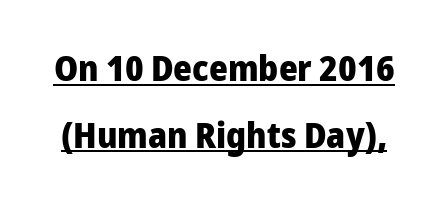
{"serif": "no", "italic": "no", "bold": "yes", "weight": "heavy", "width": "normal", "stroke_contrast": "low", "x_height": "medium", "monospaced": "no", "underline": "yes", "line_spacing_ratio": 1.85, "letter_spacing": "normal", "letter_spacing_em": 0.0, "glyph_px": 36}
